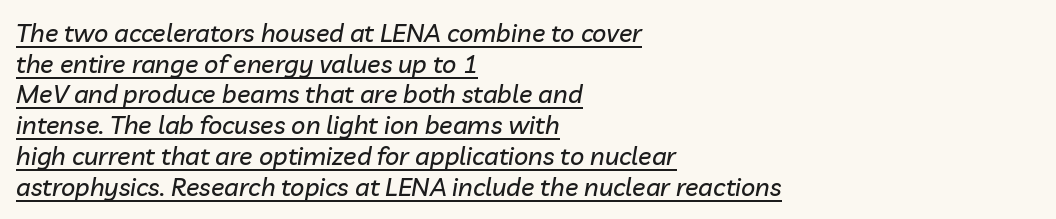
The font's italic variant was chosen for this text. The passage shown has conventional tracking throughout. The lines in this sample share a left origin and differ only in where they stop. Underlined type.
